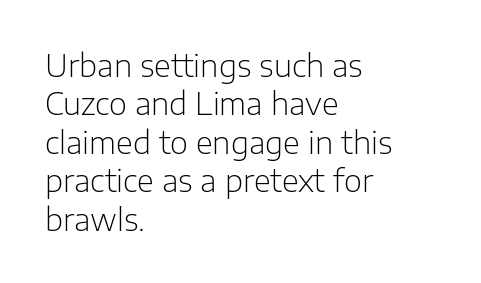
{"serif": "no", "italic": "no", "bold": "no", "weight": "light", "width": "normal", "stroke_contrast": "low", "x_height": "medium", "monospaced": "no", "underline": "no", "align": "left", "line_spacing_ratio": 1.24, "letter_spacing": "normal", "letter_spacing_em": 0.0, "glyph_px": 31}
